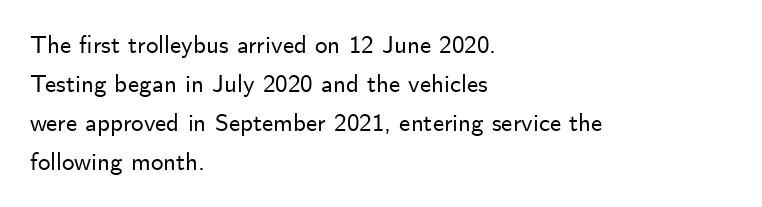
Q: Is the text italic (slanted)? A: No, it is upright.
Q: Is the text underlined? A: No.
Q: How is the paragraph aligned? A: Left-aligned.
Q: Is the spacing between letters normal or unusually wide? A: Normal.
Q: Is the spacing between lines tight, normal or loose? A: Normal.
